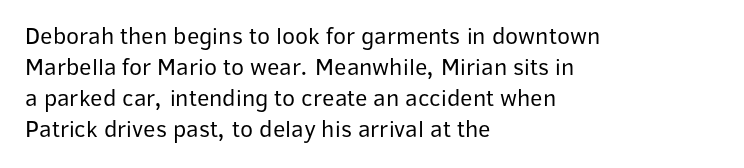
These lines keep a tight, regular rhythm from letter to letter. Notice how descenders clear the ascenders below comfortably — that's standard leading. These lines were composed using upright roman letters. One-word summary of the alignment: left. Nobody drew a line under any word here. The typesetting does not lean heavy: it is not bold.
